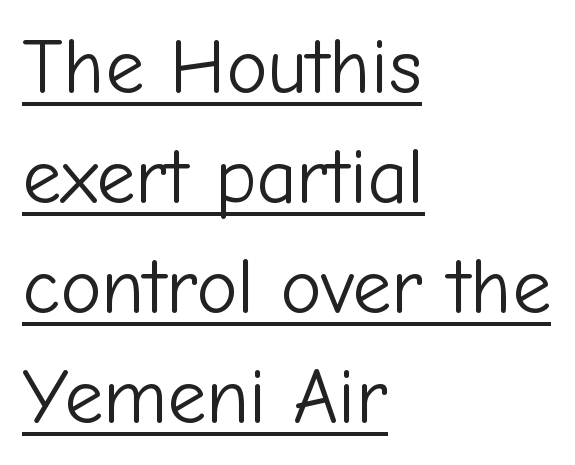
{"serif": "no", "italic": "no", "bold": "no", "weight": "light", "width": "normal", "stroke_contrast": "low", "x_height": "medium", "monospaced": "no", "underline": "yes", "align": "left", "line_spacing": "normal", "line_spacing_ratio": 1.41, "letter_spacing": "normal", "letter_spacing_em": 0.0, "glyph_px": 78}
